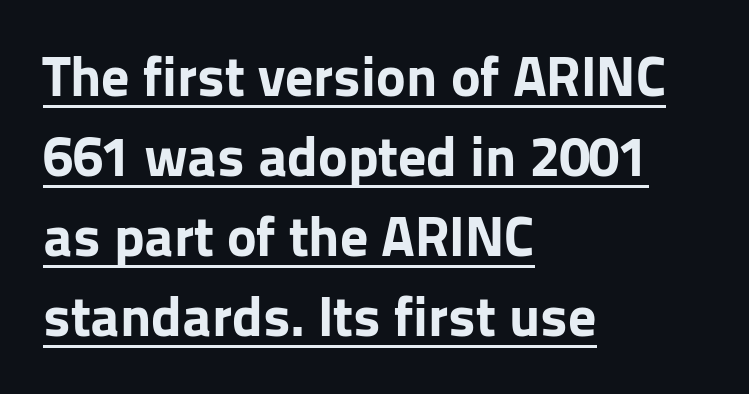
What weight is shown? A full bold with thick strokes. Leftover space on each line is placed entirely after the last word. The glyphs are accompanied by a horizontal stroke just below them. Posture: upright roman.
